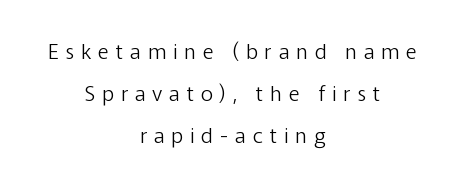
{"italic": "no", "bold": "no", "underline": "no", "align": "center", "line_spacing": "loose", "line_spacing_ratio": 2.01, "letter_spacing": "wide", "letter_spacing_em": 0.33, "glyph_px": 21}
